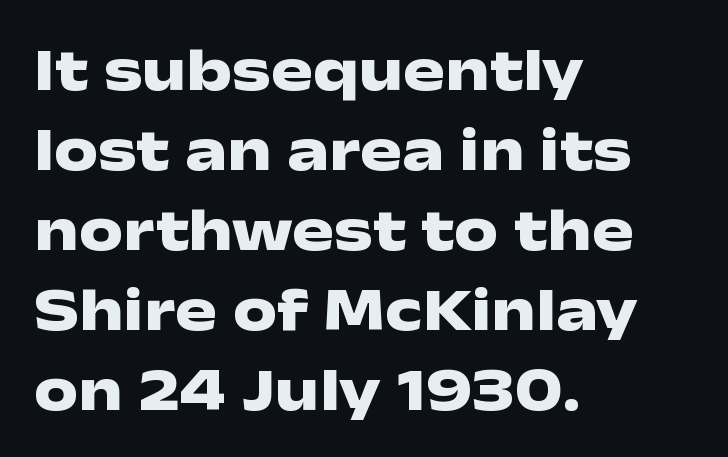
Q: Is the text bold? A: Yes.
Q: Is the text italic (slanted)? A: No, it is upright.
Q: Is the typeface a serif or a sans-serif typeface? A: Sans-serif.
Q: Is the text underlined? A: No.
Q: How is the paragraph aligned? A: Left-aligned.
Q: Is the spacing between letters normal or unusually wide? A: Normal.
Q: Is the spacing between lines tight, normal or loose? A: Normal.
Q: Width (condensed, normal, or wide)? A: Wide.
Q: Stroke contrast? A: Low.
Q: x-height? A: Medium.
Q: Monospaced? A: No.
